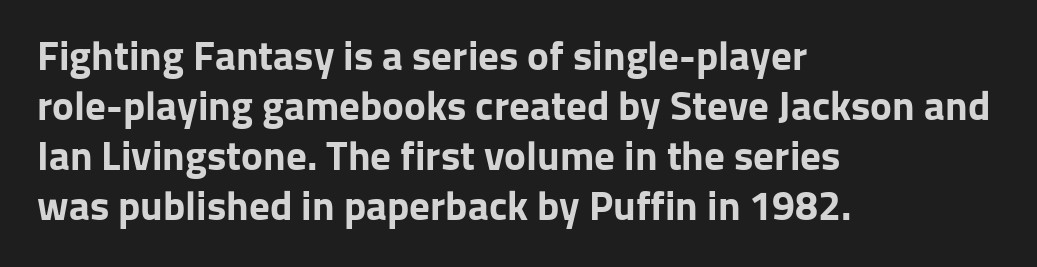
The image shows 41 px bold sans-serif type, upright; set left-aligned, line spacing 1.22x, normal letter spacing, not underlined; low stroke contrast and a medium x-height.
